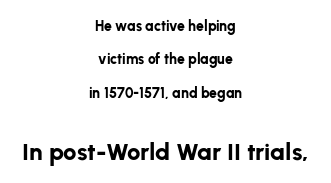
Q: Is the text bold? A: Yes.
Q: Is the text italic (slanted)? A: No, it is upright.
Q: Is the text underlined? A: No.
Q: How is the paragraph aligned? A: Centered.
Q: Is the spacing between letters normal or unusually wide? A: Normal.
Q: Is the spacing between lines tight, normal or loose? A: Loose.
Q: Which block of text is set in a larger size, the first (top) or the second (bottom)? A: The second (bottom) one.
